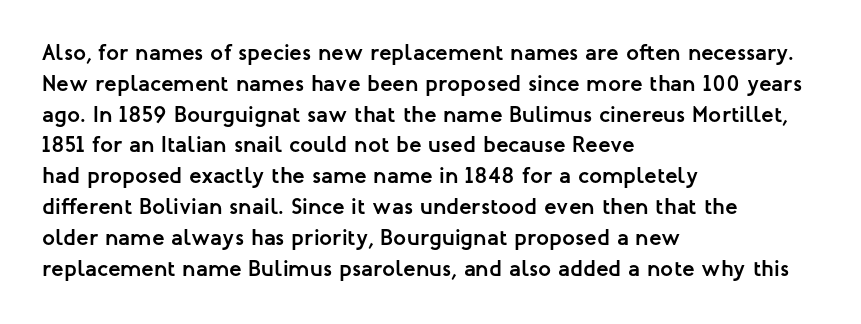
It's the straight-up-and-down kind of type. Descender tails drop into unmarked territory. Weight check: bold — yes, fully. Line beginnings align vertically; line endings do not.
